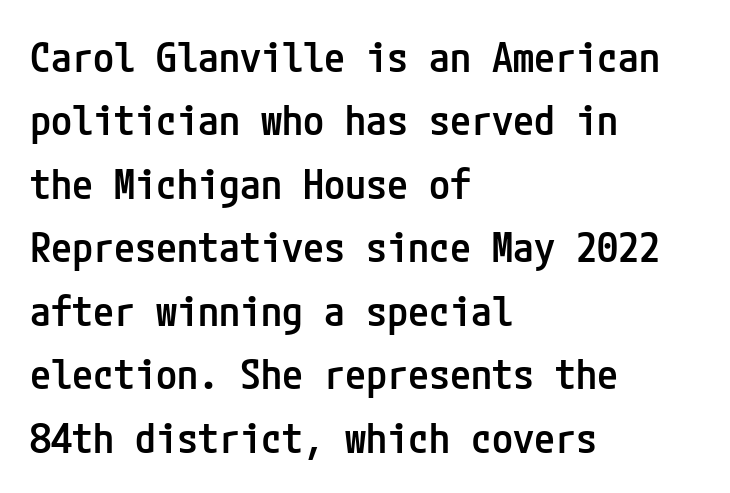
{"serif": "no", "italic": "no", "bold": "semi", "weight": "semibold", "width": "condensed", "stroke_contrast": "low", "x_height": "medium", "underline": "no", "align": "left", "line_spacing": "normal", "line_spacing_ratio": 1.51, "letter_spacing": "normal", "letter_spacing_em": 0.0, "glyph_px": 42}
